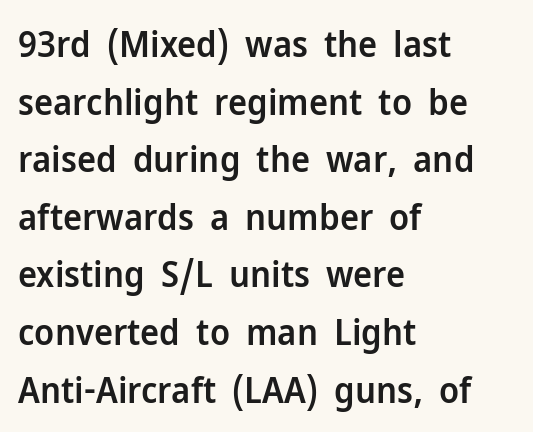
{"serif": "no", "italic": "no", "bold": "semi", "weight": "semibold", "width": "normal", "stroke_contrast": "low", "x_height": "medium", "monospaced": "no", "underline": "no", "align": "left", "line_spacing": "normal", "line_spacing_ratio": 1.6, "letter_spacing": "normal", "letter_spacing_em": 0.0, "glyph_px": 36}
